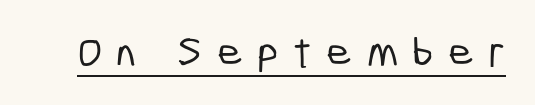
Q: Is the typeface a serif or a sans-serif typeface? A: Sans-serif.
Q: Is the text underlined? A: Yes.
Q: Is the spacing between letters normal or unusually wide? A: Unusually wide.
Q: Width (condensed, normal, or wide)? A: Condensed.
Q: Stroke contrast? A: Low.
Q: x-height? A: Medium.
Q: Monospaced? A: No.
